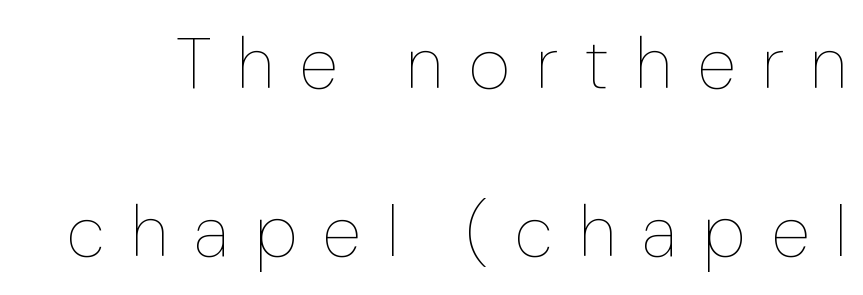
The image shows 72 px thin type, upright; set loose line spacing (2.33x), unusually wide letter spacing (+0.36 em), not underlined; low stroke contrast and a medium x-height.
